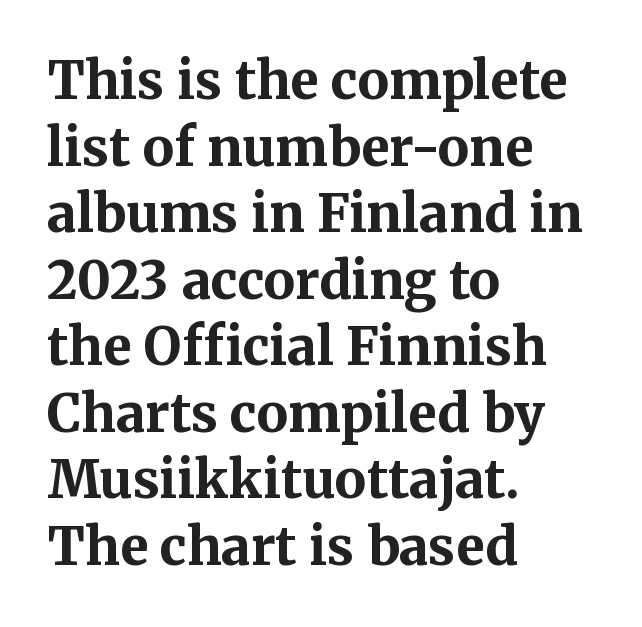
Q: Is the text bold? A: Yes.
Q: Is the text italic (slanted)? A: No, it is upright.
Q: Is the typeface a serif or a sans-serif typeface? A: Serif.
Q: Is the text underlined? A: No.
Q: How is the paragraph aligned? A: Left-aligned.
Q: Is the spacing between letters normal or unusually wide? A: Normal.
Q: Is the spacing between lines tight, normal or loose? A: Normal.
Q: Width (condensed, normal, or wide)? A: Normal.
Q: Stroke contrast? A: Medium.
Q: x-height? A: Medium.
Q: Monospaced? A: No.
